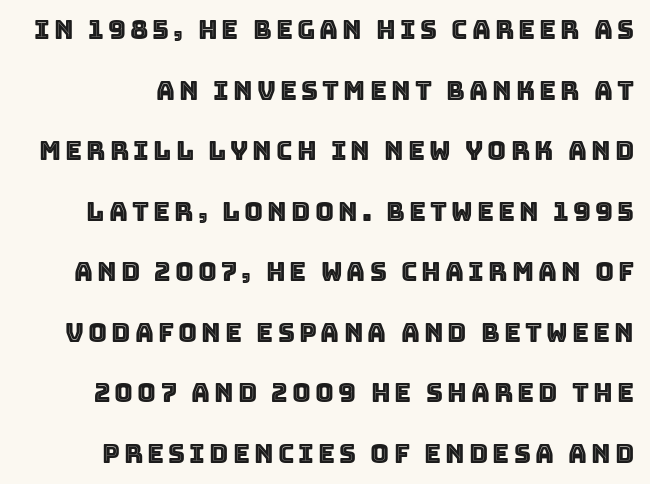
The image shows 26 px text type, upright; set loose line spacing (2.33x), not underlined.
